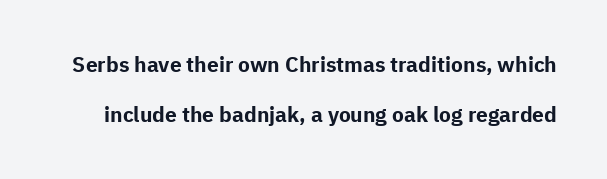
Weight check: bold — yes, fully. Horizontal bands of white between lines are thick stripes. The foot of each line stays bare and open. The lettering holds an erect, upright posture throughout. Between one letter and the next there's only the usual sliver of space.
